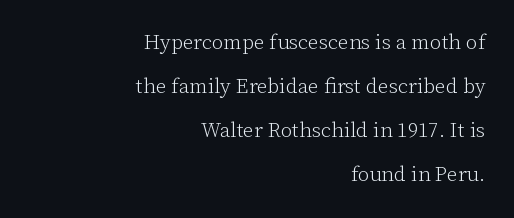
Q: Is the text bold? A: No.
Q: Is the text italic (slanted)? A: No, it is upright.
Q: Is the text underlined? A: No.
Q: How is the paragraph aligned? A: Right-aligned.
Q: Is the spacing between letters normal or unusually wide? A: Normal.
Q: Is the spacing between lines tight, normal or loose? A: Loose.
